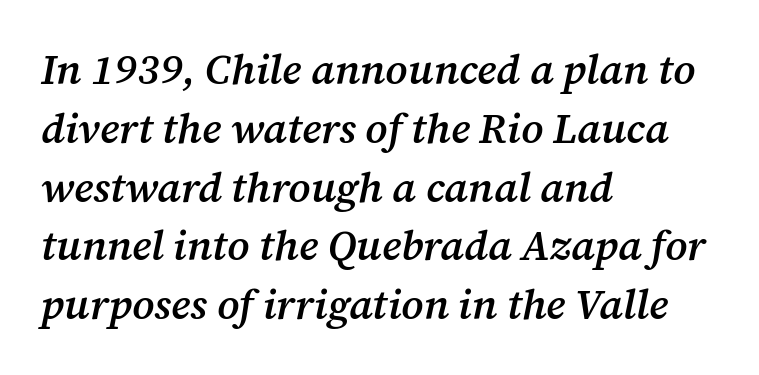
Q: Is the text bold? A: Semi-bold.
Q: Is the text italic (slanted)? A: Yes, it leans right by about 12 degrees.
Q: Is the typeface a serif or a sans-serif typeface? A: Serif.
Q: Is the text underlined? A: No.
Q: How is the paragraph aligned? A: Left-aligned.
Q: Is the spacing between letters normal or unusually wide? A: Normal.
Q: Is the spacing between lines tight, normal or loose? A: Normal.
Q: Width (condensed, normal, or wide)? A: Normal.
Q: Stroke contrast? A: Medium.
Q: x-height? A: Medium.
Q: Monospaced? A: No.
